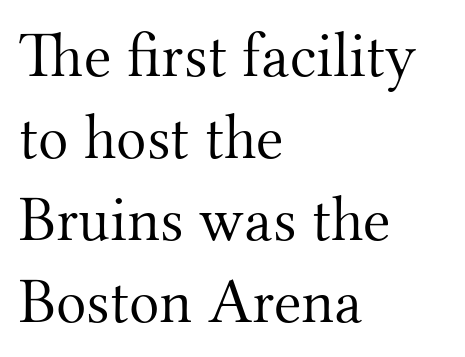
{"serif": "yes", "italic": "no", "bold": "no", "weight": "light", "width": "normal", "stroke_contrast": "medium", "x_height": "small", "monospaced": "no", "underline": "no", "align": "left", "line_spacing": "normal", "line_spacing_ratio": 1.3, "letter_spacing": "normal", "letter_spacing_em": 0.0, "glyph_px": 63}
